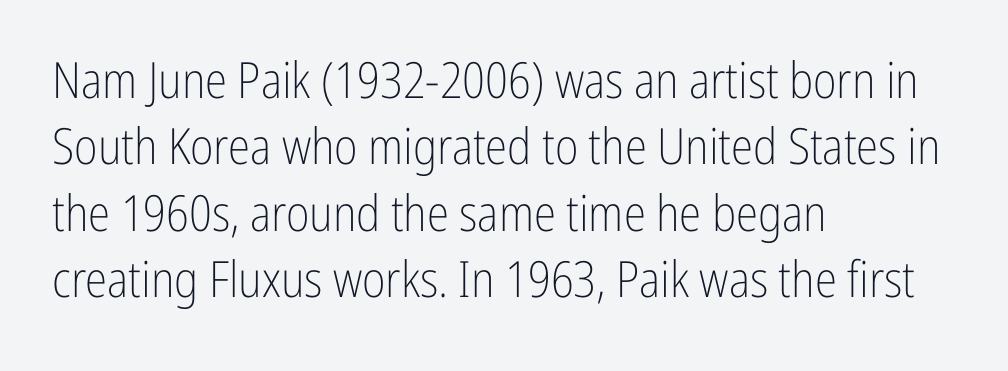
{"serif": "no", "italic": "no", "bold": "no", "weight": "light", "width": "condensed", "stroke_contrast": "low", "x_height": "medium", "monospaced": "no", "underline": "no", "align": "left", "line_spacing": "normal", "line_spacing_ratio": 1.33, "letter_spacing": "normal", "letter_spacing_em": 0.0, "glyph_px": 50}
